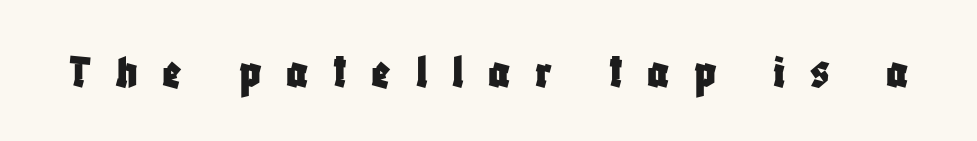
{"serif": "no", "italic": "no", "width": "condensed", "stroke_contrast": "low", "x_height": "large", "monospaced": "no", "underline": "no", "letter_spacing": "wide", "letter_spacing_em": 0.49, "glyph_px": 50}
